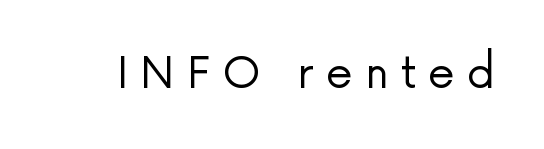
The face used here is proportionally spaced, like ordinary book or web type. Every stem runs plumb, perpendicular to the baseline. Characters follow at a spacing far wider than the type designer built in. No heavy texture on the line: the type isn't bold. Check where the strokes stop: nothing finishes them off — pure sans. The passage shown is not underscored anywhere.
